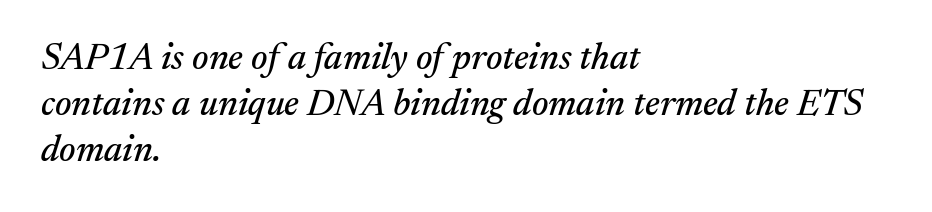
Q: Is the text italic (slanted)? A: Yes, it leans right by about 17 degrees.
Q: Is the typeface a serif or a sans-serif typeface? A: Serif.
Q: Is the text underlined? A: No.
Q: How is the paragraph aligned? A: Left-aligned.
Q: Is the spacing between letters normal or unusually wide? A: Normal.
Q: Width (condensed, normal, or wide)? A: Normal.
Q: Stroke contrast? A: Medium.
Q: x-height? A: Medium.
Q: Monospaced? A: No.
